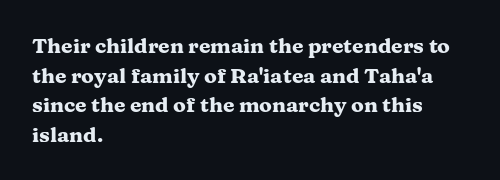
{"italic": "no", "bold": "yes", "underline": "no", "align": "left", "line_spacing": "normal", "line_spacing_ratio": 1.41, "letter_spacing": "normal", "letter_spacing_em": 0.0, "glyph_px": 21}
